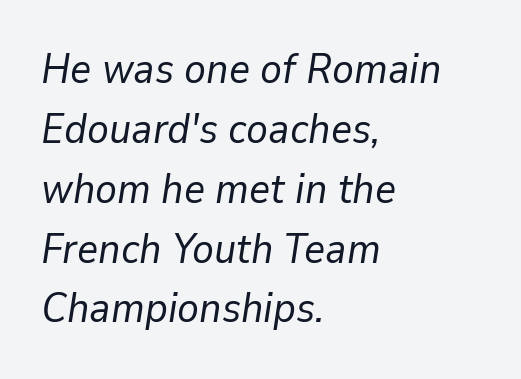
The image shows 41 px regular-weight type, italic (leaning right); set left-aligned, normal line spacing (1.46x), normal letter spacing, not underlined; low stroke contrast and a medium x-height.
